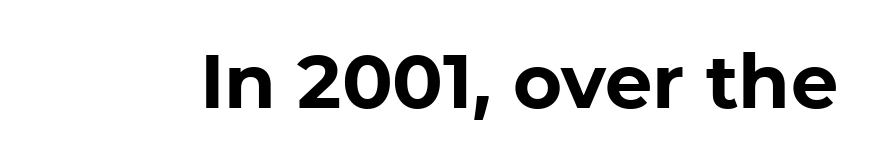
Q: Is the text bold? A: Yes.
Q: Is the text italic (slanted)? A: No, it is upright.
Q: Is the typeface a serif or a sans-serif typeface? A: Sans-serif.
Q: Is the text underlined? A: No.
Q: Is the spacing between letters normal or unusually wide? A: Normal.
Q: Width (condensed, normal, or wide)? A: Normal.
Q: Stroke contrast? A: Low.
Q: x-height? A: Medium.
Q: Monospaced? A: No.
